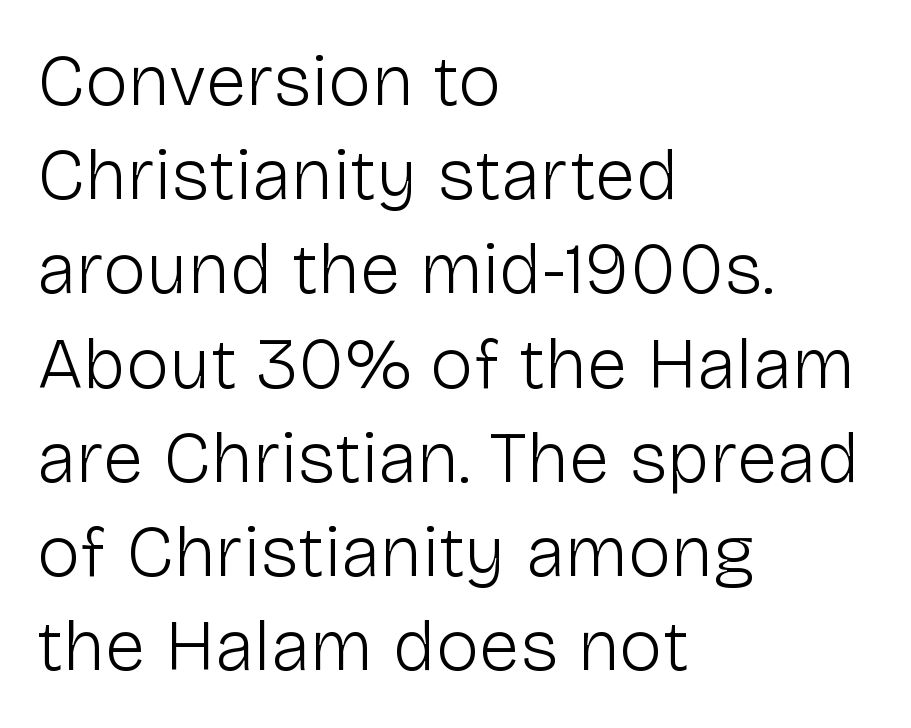
{"serif": "no", "italic": "no", "bold": "no", "weight": "light", "width": "normal", "stroke_contrast": "low", "x_height": "medium", "monospaced": "no", "underline": "no", "align": "left", "line_spacing": "normal", "line_spacing_ratio": 1.29, "letter_spacing": "normal", "letter_spacing_em": 0.0, "glyph_px": 73}
